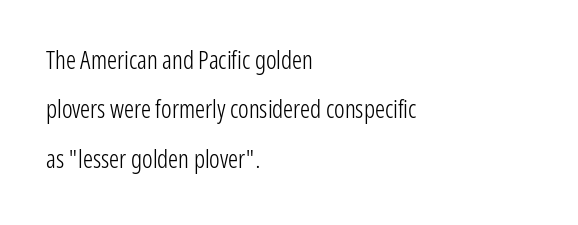
Does the copy run flush right? No — it runs flush left. A quiet, ordinary-to-light weight characterises the typeface. Is there much room between lines? Yes — plenty of vertical air separates them. Letter spacing: default. Nobody drew a line under any word here. Italic? Not at all — the glyphs are vertical.
